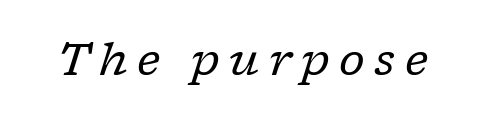
{"serif": "yes", "italic": "yes", "lean": "right", "slant_degrees": 17, "bold": "no", "weight": "regular", "width": "normal", "stroke_contrast": "low", "x_height": "medium", "monospaced": "no", "underline": "no", "letter_spacing": "wide", "letter_spacing_em": 0.21, "glyph_px": 45}
